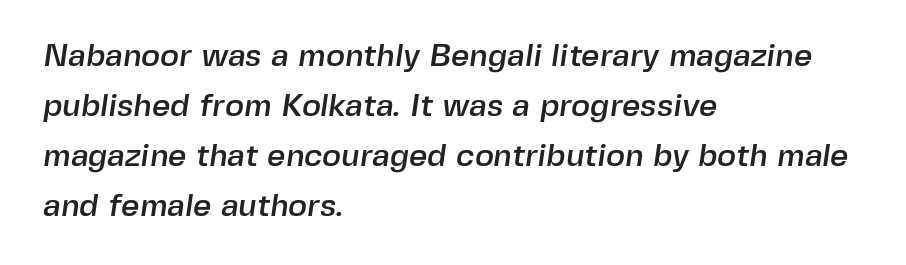
The image shows 32 px sans-serif type; set left-aligned, normal line spacing (1.56x), normal letter spacing, not underlined; a medium x-height.
